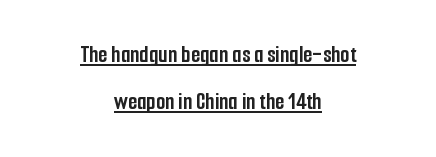
Characters follow at the spacing the type designer built in. How heavy is the stroke? Heavy — this is a bold. Horizontal bands of white between lines are thick stripes. The font's upright variant was chosen for this text. Alignment: centered.
